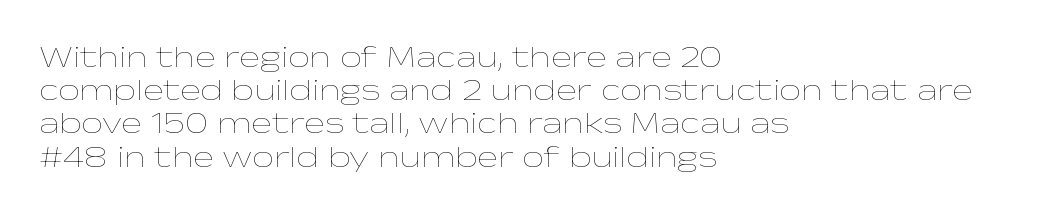
Check the space under the baseline: it is left empty. Summary of vertical rhythm: compact, with narrow interline spacing. Horizontal alignment here is leftward, the default for most running prose. No chunkiness to these letters — they're not bold. The rendering uses natural spacing where letterforms have individual widths.
